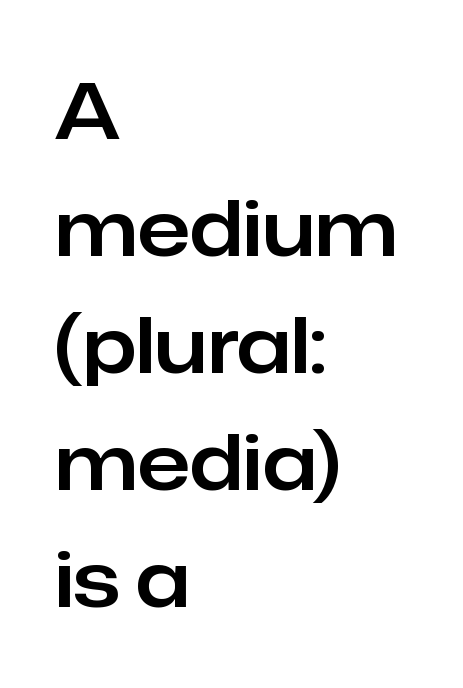
{"serif": "no", "italic": "no", "width": "normal", "stroke_contrast": "low", "x_height": "medium", "monospaced": "no", "underline": "no", "align": "left", "line_spacing": "normal", "line_spacing_ratio": 1.52, "letter_spacing": "normal", "letter_spacing_em": 0.0, "glyph_px": 77}
